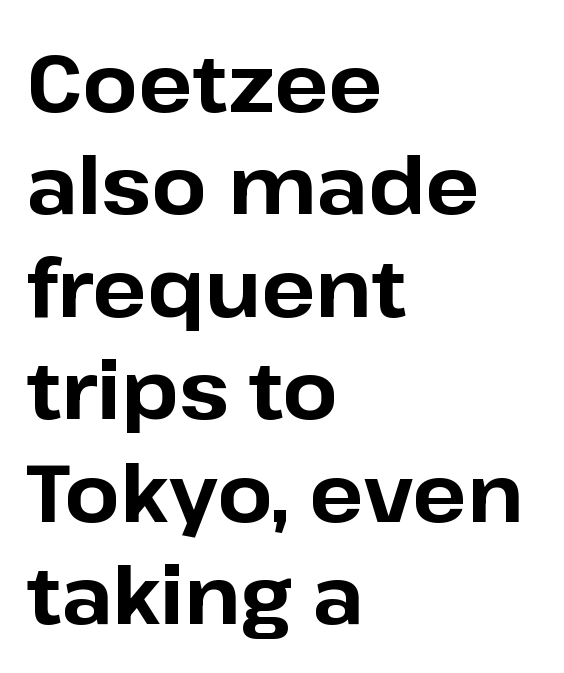
{"serif": "no", "italic": "no", "bold": "yes", "weight": "bold", "width": "normal", "stroke_contrast": "low", "x_height": "medium", "monospaced": "no", "underline": "no", "align": "left", "line_spacing": "normal", "line_spacing_ratio": 1.28, "letter_spacing": "normal", "letter_spacing_em": 0.0, "glyph_px": 80}
